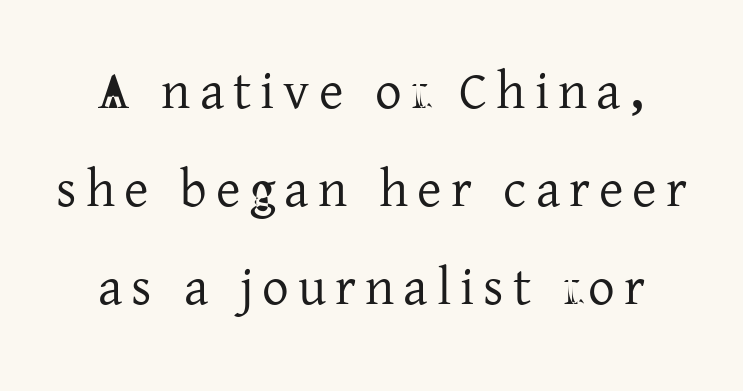
{"serif": "yes", "italic": "no", "width": "normal", "stroke_contrast": "low", "x_height": "medium", "monospaced": "no", "underline": "no", "line_spacing_ratio": 1.85, "glyph_px": 53}
